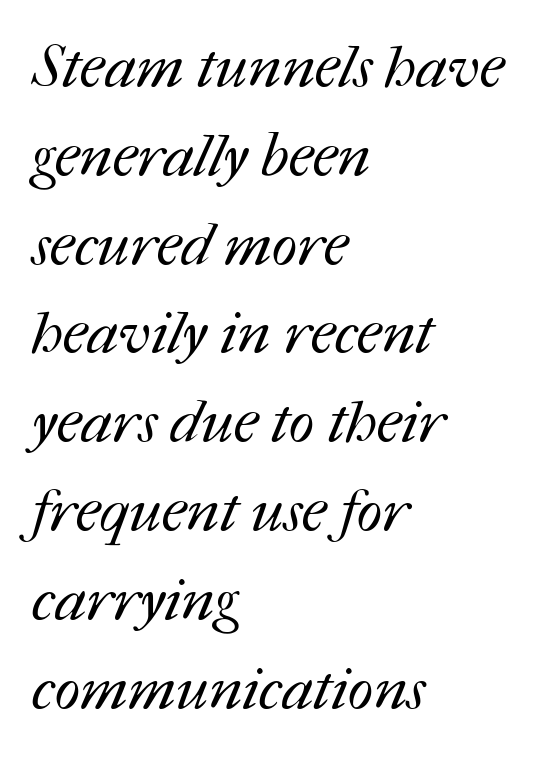
The image shows 60 px regular-weight type; set left-aligned, normal line spacing (1.48x), normal letter spacing, not underlined; medium stroke contrast and a medium x-height.
